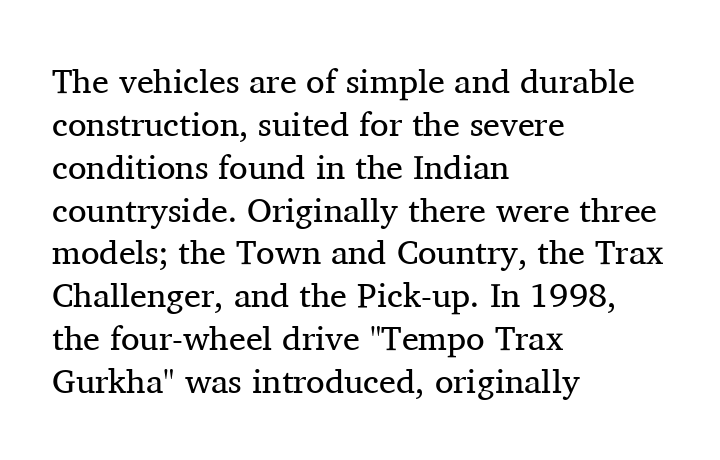
The foot of each line stays bare and open. The face used here is rendered with its standard letterfit. Vertical stems look standard width or narrower in stroke. Upright lettering throughout. Horizontally, the lines are justified to the leading edge only.
